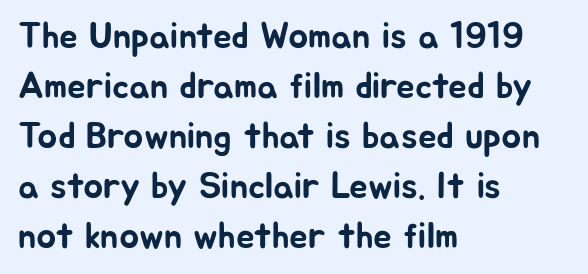
Q: Is the text italic (slanted)? A: No, it is upright.
Q: Is the typeface a serif or a sans-serif typeface? A: Sans-serif.
Q: Is the text underlined? A: No.
Q: How is the paragraph aligned? A: Left-aligned.
Q: Is the spacing between letters normal or unusually wide? A: Normal.
Q: Is the spacing between lines tight, normal or loose? A: Normal.
Q: Width (condensed, normal, or wide)? A: Normal.
Q: Stroke contrast? A: Low.
Q: x-height? A: Medium.
Q: Monospaced? A: No.
